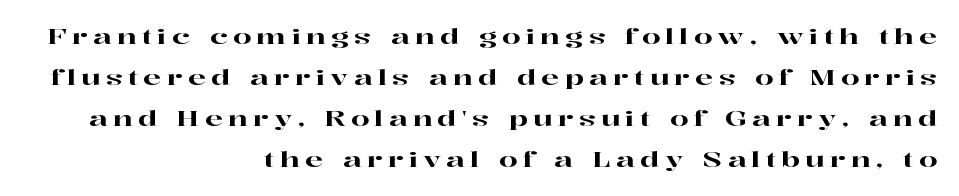
This sample is right-justified, so line beginnings fall wherever the words allow. Honestly, there is no underline to notice here at all. Leading: increased. Students, note that the glyphs here are deliberately spaced far apart. Notice how the stems are strictly vertical — no italics here.
